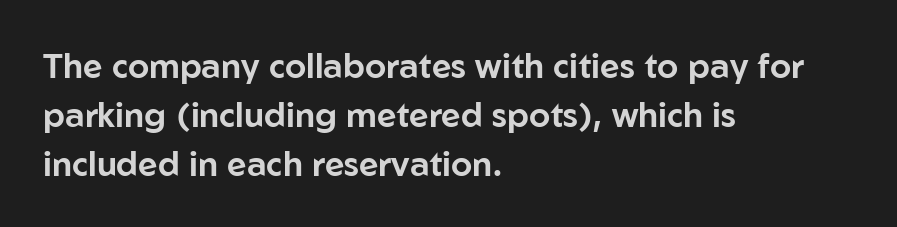
The image shows 34 px sans-serif type, upright; set left-aligned, normal line spacing (1.44x), normal letter spacing, not underlined; low stroke contrast and a medium x-height.
